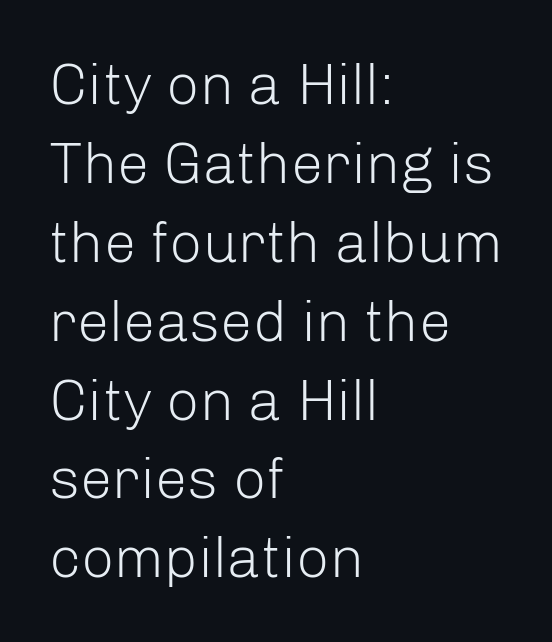
These lines were composed using upright roman letters. This rendering leaves character spacing at its baseline value. Alignment: flush left. These lines are rendered in a variable-pitch font.
